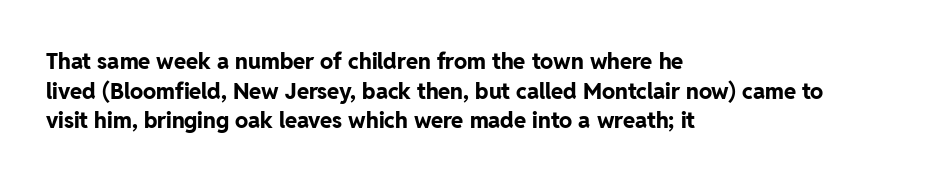
{"italic": "no", "bold": "yes", "underline": "no", "align": "left", "line_spacing": "normal", "line_spacing_ratio": 1.35, "letter_spacing": "normal", "letter_spacing_em": 0.0, "glyph_px": 22}
